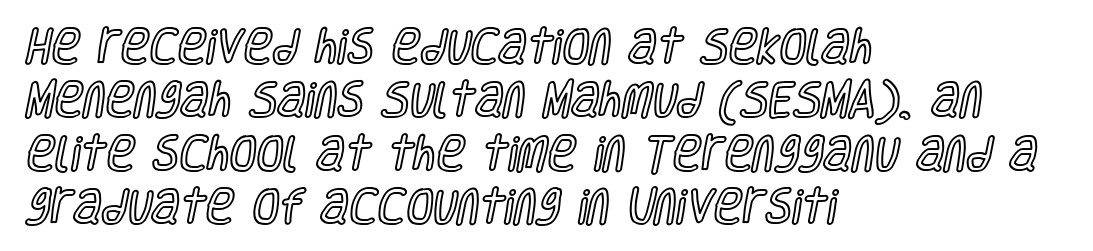
The passage shown is not underscored anywhere. The face used here is rendered with its standard letterfit. You could not count columns in this text — the font is proportionally spaced. Leading matches the norm, producing a regular column.
